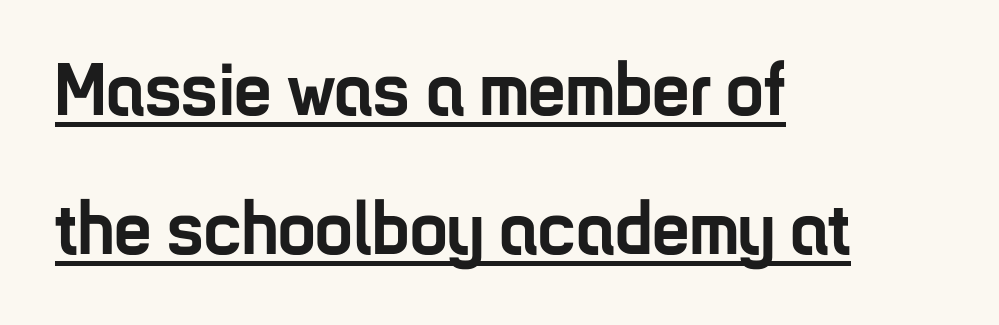
Q: Is the text bold? A: Yes.
Q: Is the text italic (slanted)? A: No, it is upright.
Q: Is the typeface a serif or a sans-serif typeface? A: Sans-serif.
Q: Is the text underlined? A: Yes.
Q: How is the paragraph aligned? A: Left-aligned.
Q: Is the spacing between letters normal or unusually wide? A: Normal.
Q: Width (condensed, normal, or wide)? A: Condensed.
Q: Stroke contrast? A: Low.
Q: x-height? A: Medium.
Q: Monospaced? A: No.
